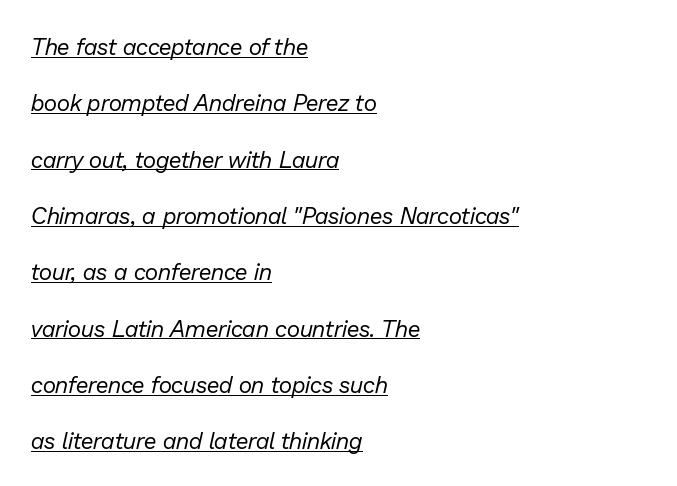
The image shows 23 px text type, italic (leaning right); set left-aligned, loose line spacing (2.45x), normal letter spacing, underlined.
